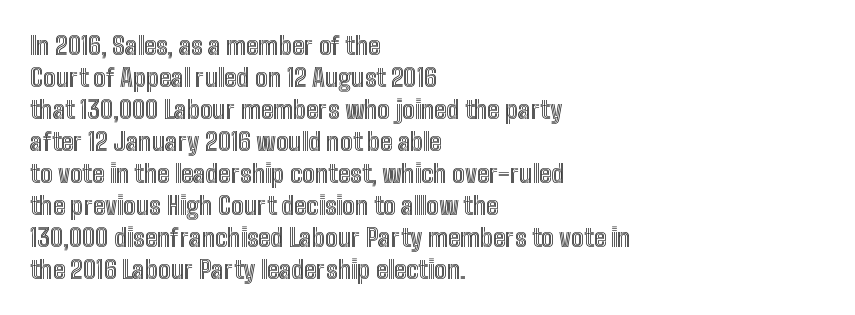
Summary of vertical rhythm: regular, with standard interline spacing. The string is rendered with underlining switched off. This rendering uses left alignment, leaving the right contour irregular. The lettering stays uniformly vertical, giving the passage a roman look. The horizontal fit of the characters is conventional and even.
